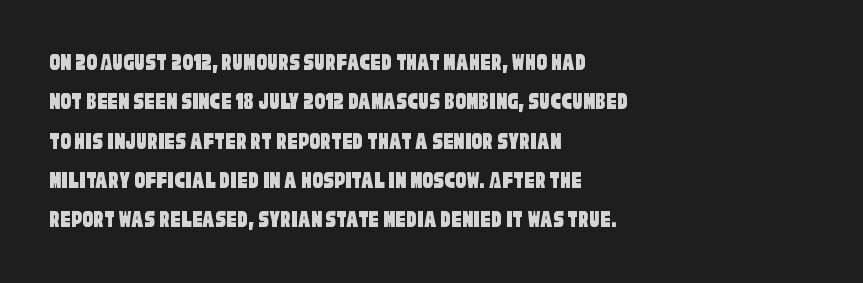
Bare-footed words on every line. There is no visible air inserted between adjacent glyphs. One-word summary of the alignment: left. Baseline-to-baseline distance is the conventional proportion of letter height.
